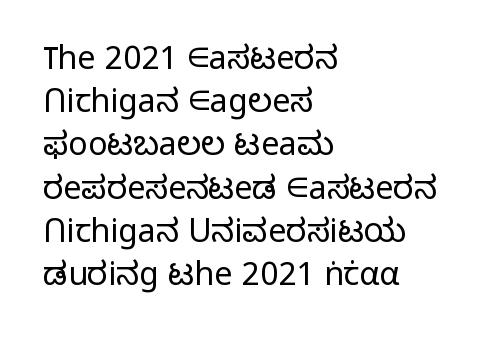
The image shows 32 px light sans-serif type, upright; set left-aligned, normal line spacing (1.35x), normal letter spacing, not underlined; low stroke contrast and a medium x-height.
